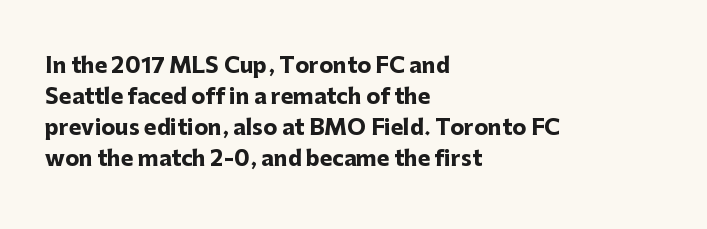
{"italic": "no", "bold": "yes", "underline": "no", "align": "left", "line_spacing": "normal", "line_spacing_ratio": 1.48, "letter_spacing": "normal", "letter_spacing_em": 0.0, "glyph_px": 21}
